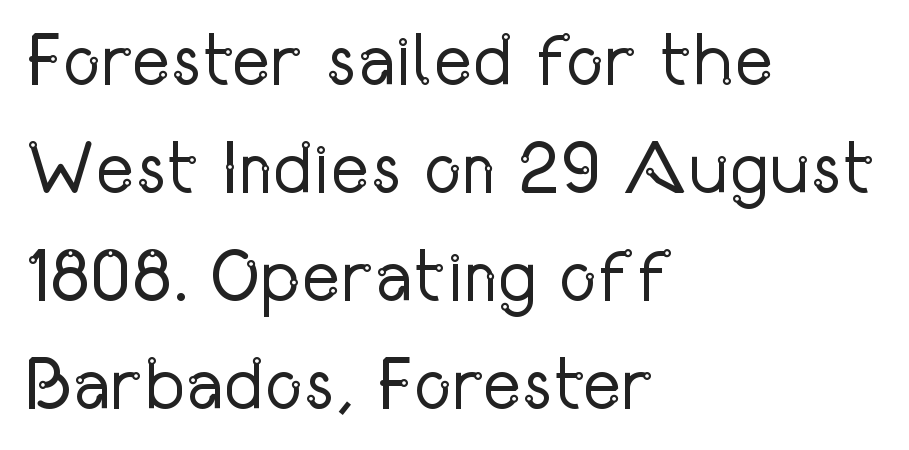
The image shows 74 px regular-weight, condensed sans-serif type, upright; set left-aligned, normal line spacing (1.46x), normal letter spacing, not underlined; low stroke contrast and a medium x-height.
